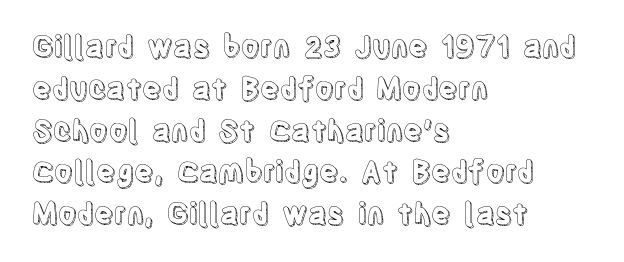
Q: Is the text italic (slanted)? A: No, it is upright.
Q: Is the text underlined? A: No.
Q: How is the paragraph aligned? A: Left-aligned.
Q: Is the spacing between letters normal or unusually wide? A: Normal.
Q: Is the spacing between lines tight, normal or loose? A: Normal.
Q: Width (condensed, normal, or wide)? A: Condensed.
Q: x-height? A: Large.
Q: Monospaced? A: No.
